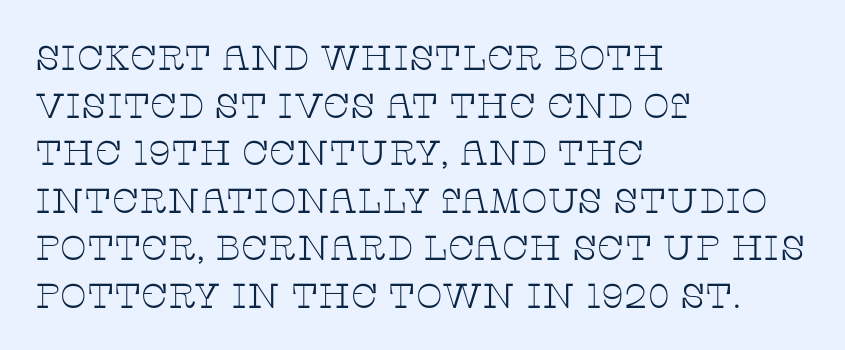
The image shows 35 px thin, wide serif type, upright; set left-aligned, normal line spacing (1.36x), normal letter spacing, not underlined; low stroke contrast and a large x-height.
